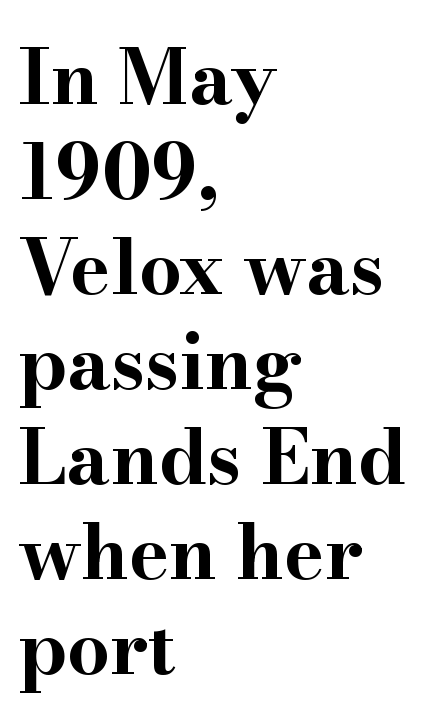
The image shows 76 px bold, wide serif type, upright; set left-aligned, normal line spacing (1.25x), normal letter spacing, not underlined; high stroke contrast and a small x-height.
